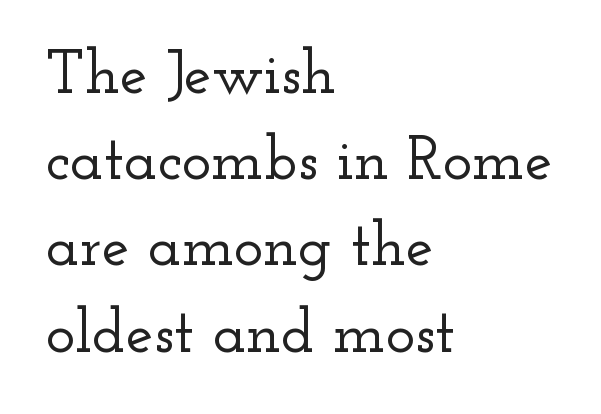
{"serif": "yes", "italic": "no", "width": "wide", "stroke_contrast": "low", "x_height": "small", "monospaced": "no", "underline": "no", "align": "left", "line_spacing": "normal", "line_spacing_ratio": 1.39, "letter_spacing": "normal", "letter_spacing_em": 0.0, "glyph_px": 62}
